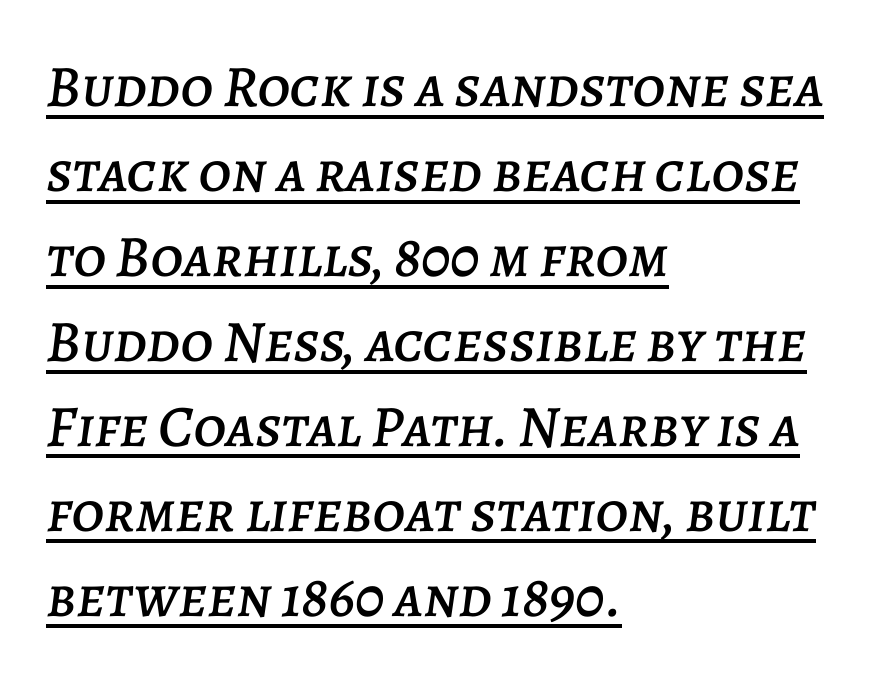
{"italic": "yes", "lean": "right", "slant_degrees": 7, "width": "normal", "stroke_contrast": "low", "x_height": "large", "monospaced": "no", "underline": "yes", "align": "left", "line_spacing": "normal", "line_spacing_ratio": 1.44, "letter_spacing": "normal", "letter_spacing_em": 0.0, "glyph_px": 59}
